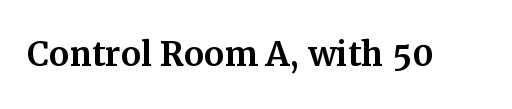
Anything drawn beneath the words? Only blank space. The face used here is proportionally spaced, like ordinary book or web type. Serif or sans? Serif — the stroke terminals have little feet. The axis of the letterforms is exactly vertical.
